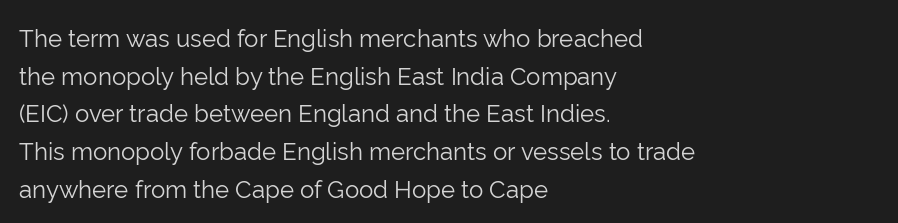
The image shows 24 px text type, upright; set left-aligned, normal line spacing (1.57x), normal letter spacing, not underlined.
